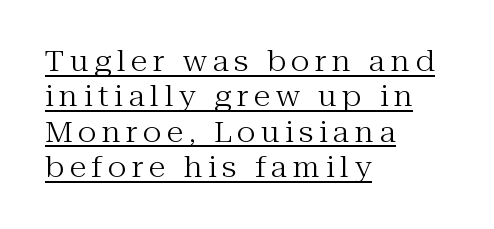
The image shows 28 px regular-weight serif type, upright; set left-aligned, normal line spacing (1.26x), unusually wide letter spacing (+0.2 em), underlined; medium stroke contrast and a medium x-height.
